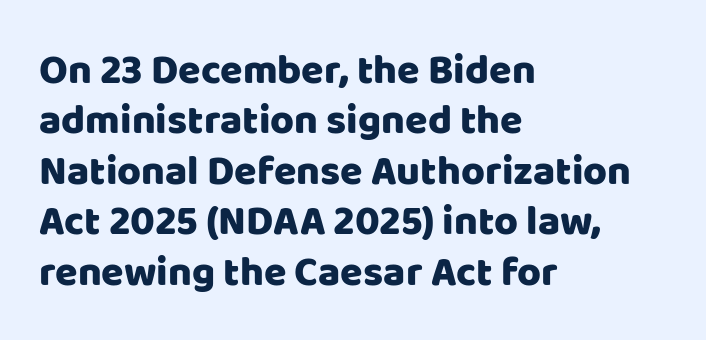
{"serif": "no", "italic": "no", "width": "normal", "stroke_contrast": "low", "x_height": "large", "monospaced": "no", "underline": "no", "align": "left", "line_spacing_ratio": 1.23, "letter_spacing": "normal", "letter_spacing_em": 0.0, "glyph_px": 41}
